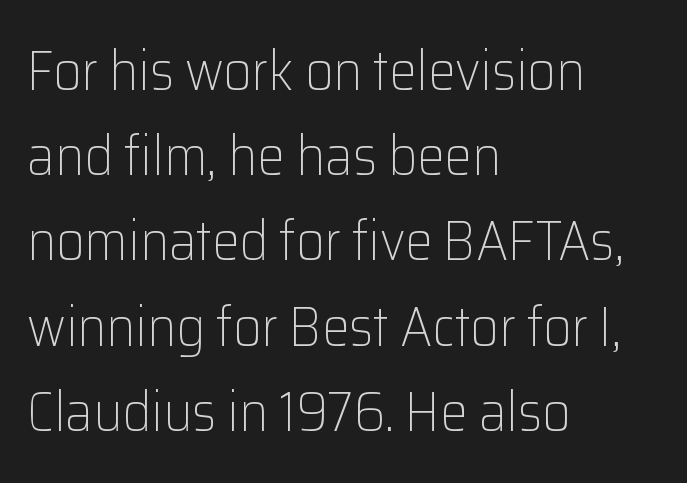
The image shows 55 px light sans-serif type, upright; set left-aligned, normal line spacing (1.55x), normal letter spacing, not underlined; low stroke contrast and a medium x-height.
